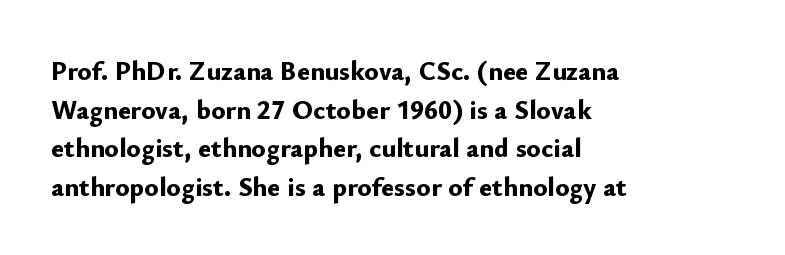
{"italic": "no", "bold": "yes", "underline": "no", "align": "left", "line_spacing": "normal", "line_spacing_ratio": 1.43, "letter_spacing": "normal", "letter_spacing_em": 0.0, "glyph_px": 27}
